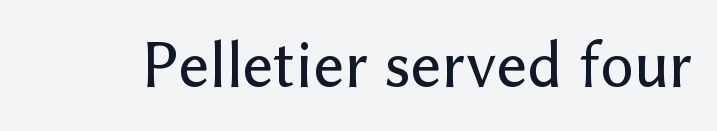
{"serif": "no", "italic": "no", "width": "normal", "stroke_contrast": "low", "x_height": "medium", "monospaced": "no", "underline": "no", "letter_spacing": "normal", "letter_spacing_em": 0.0, "glyph_px": 67}
